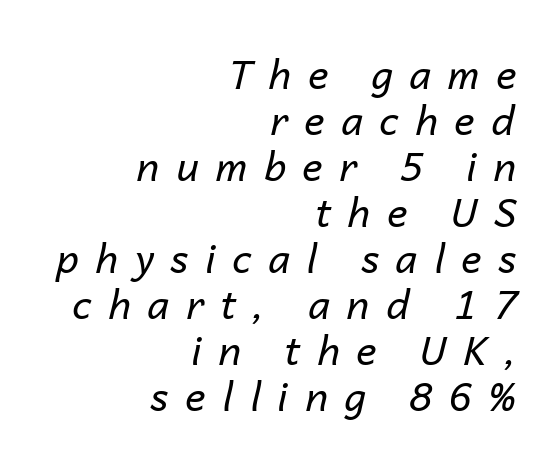
Words appear elongated and porous because spacing is wide. A typesetter would call this proportional, since set widths differ per character. Words float on clear page, feet unadorned. These lines are set flush right with a ragged left edge. The font sits on the lighter half of the weight spectrum, regular included. Characters are canted at an angle relative to the baseline's perpendicular.
